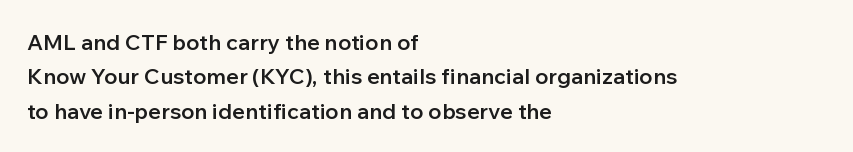
The image shows 22 px text type, upright; set left-aligned, normal line spacing (1.56x), normal letter spacing, not underlined.
